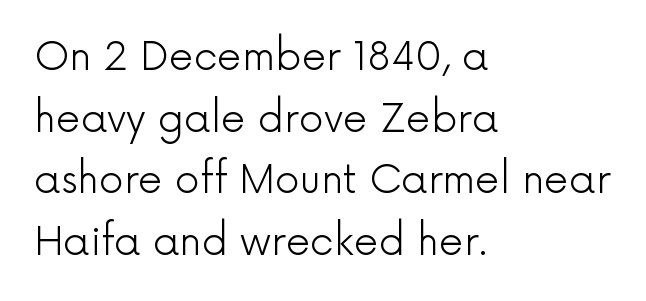
Is the block centered? No — it sits flush against the left margin. Each stroke keeps to a modest, everyday thickness or less. Style check: upright. A normal amount of white space separates one row of letters from the next.
